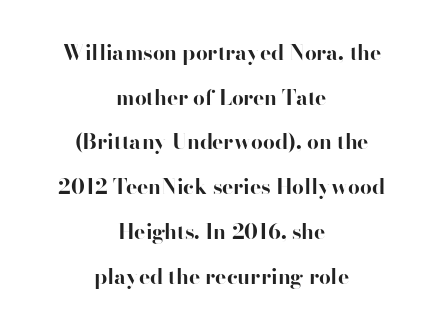
The image shows 21 px bold type, upright; set centered, loose line spacing (2.13x), normal letter spacing, not underlined.
